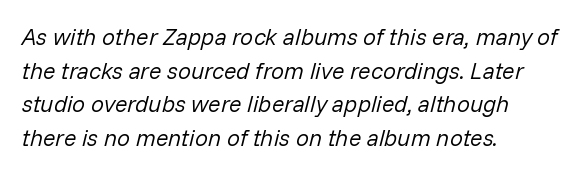
The rendering uses a moderate line-height, typical for paragraphs. Designer's note — italics engaged. The rendering keeps characters at their native spacing. This is not heavy type; no bold has been used.
